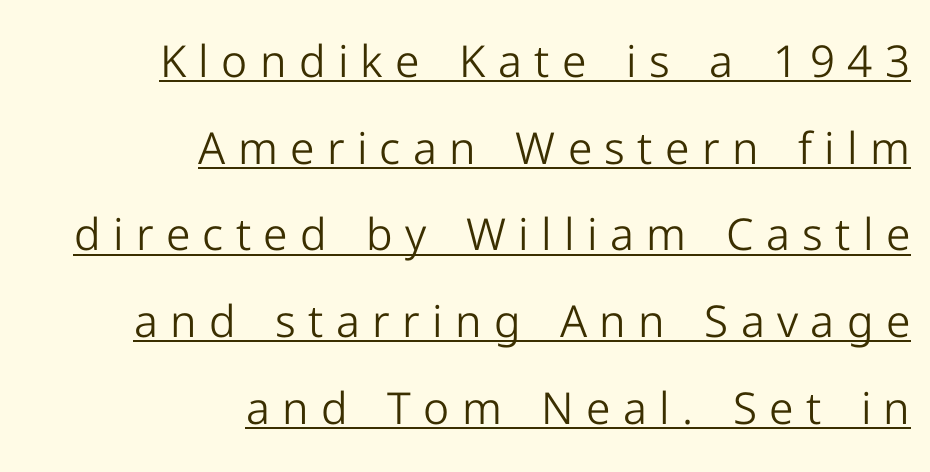
Q: Is the text bold? A: No.
Q: Is the text italic (slanted)? A: No, it is upright.
Q: Is the typeface a serif or a sans-serif typeface? A: Sans-serif.
Q: Is the text underlined? A: Yes.
Q: How is the paragraph aligned? A: Right-aligned.
Q: Is the spacing between letters normal or unusually wide? A: Unusually wide.
Q: Is the spacing between lines tight, normal or loose? A: Loose.
Q: Width (condensed, normal, or wide)? A: Normal.
Q: Stroke contrast? A: Low.
Q: x-height? A: Medium.
Q: Monospaced? A: No.
